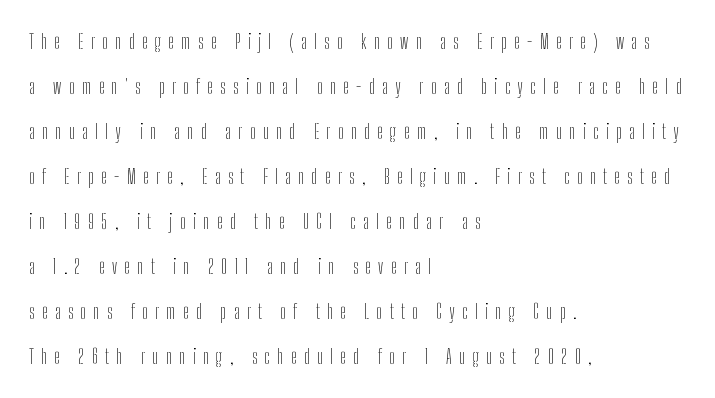
The image shows 20 px text type, upright; set left-aligned, loose line spacing (2.25x), unusually wide letter spacing (+0.36 em), not underlined.
